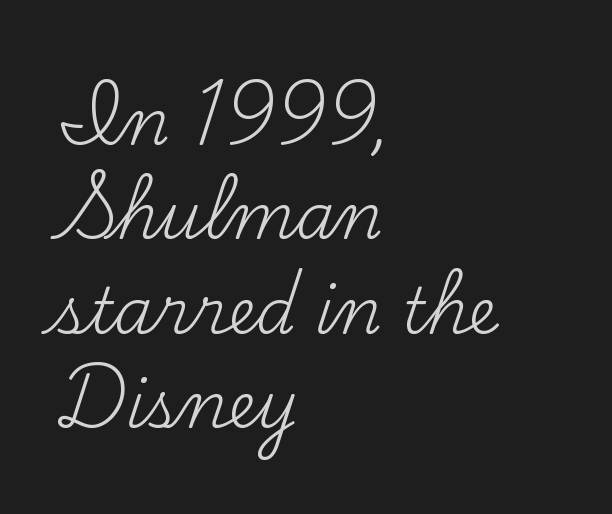
Q: Is the text bold? A: No.
Q: Is the text italic (slanted)? A: Yes.
Q: Is the typeface a serif or a sans-serif typeface? A: Serif.
Q: Is the text underlined? A: No.
Q: How is the paragraph aligned? A: Left-aligned.
Q: Is the spacing between letters normal or unusually wide? A: Normal.
Q: Is the spacing between lines tight, normal or loose? A: Normal.
Q: Width (condensed, normal, or wide)? A: Normal.
Q: Stroke contrast? A: Medium.
Q: x-height? A: Small.
Q: Monospaced? A: No.
